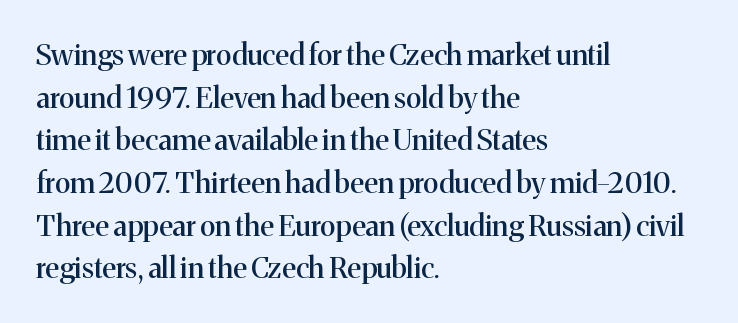
{"serif": "yes", "italic": "no", "width": "normal", "stroke_contrast": "medium", "x_height": "medium", "monospaced": "no", "underline": "no", "align": "left", "line_spacing": "normal", "line_spacing_ratio": 1.47, "letter_spacing": "normal", "letter_spacing_em": 0.0, "glyph_px": 29}
